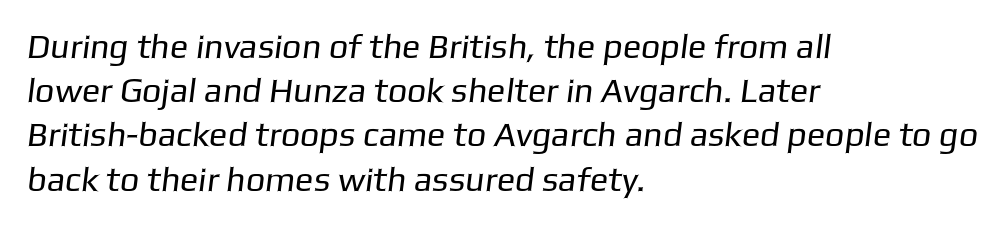
{"serif": "no", "bold": "no", "weight": "regular", "width": "normal", "stroke_contrast": "low", "x_height": "medium", "monospaced": "no", "underline": "no", "align": "left", "line_spacing": "normal", "line_spacing_ratio": 1.3, "letter_spacing": "normal", "letter_spacing_em": 0.0, "glyph_px": 34}
